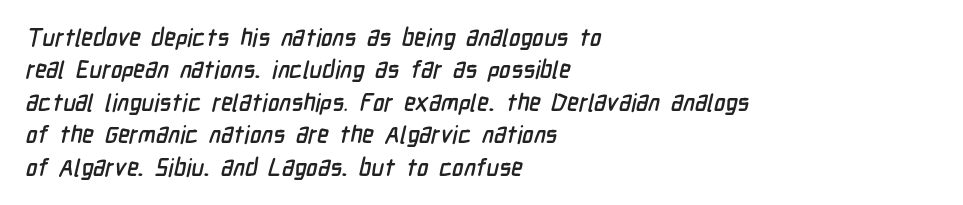
Notice how the passage keeps a crisp vertical edge on the left only. Descenders are the only things crossing below the line. Glyph-to-glyph distance matches everyday printed text. A normal amount of white space separates one row of letters from the next.
